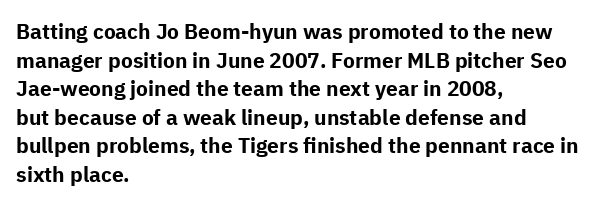
The image shows 21 px bold type, upright; set left-aligned, normal line spacing (1.36x), normal letter spacing, not underlined.
